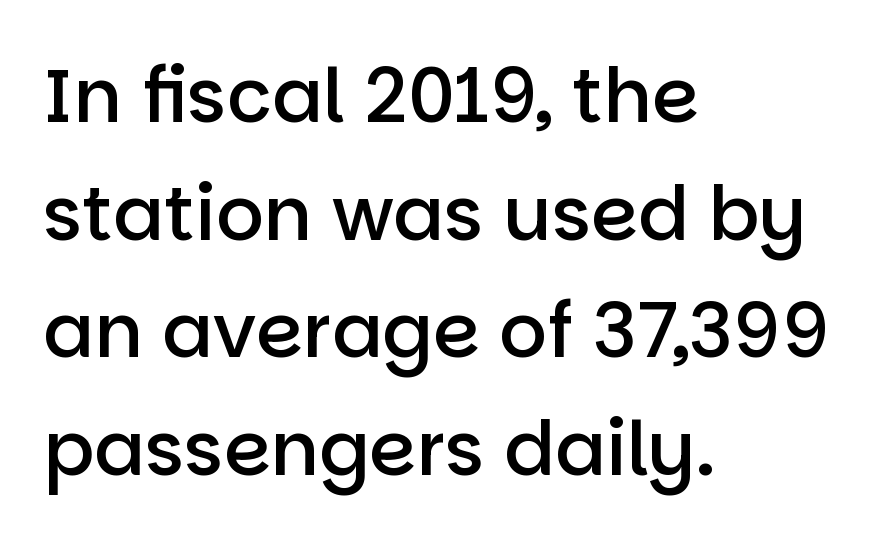
Q: Is the text bold? A: Semi-bold.
Q: Is the text italic (slanted)? A: No, it is upright.
Q: Is the typeface a serif or a sans-serif typeface? A: Sans-serif.
Q: Is the text underlined? A: No.
Q: How is the paragraph aligned? A: Left-aligned.
Q: Is the spacing between letters normal or unusually wide? A: Normal.
Q: Is the spacing between lines tight, normal or loose? A: Normal.
Q: Width (condensed, normal, or wide)? A: Normal.
Q: Stroke contrast? A: Low.
Q: x-height? A: Large.
Q: Monospaced? A: No.
